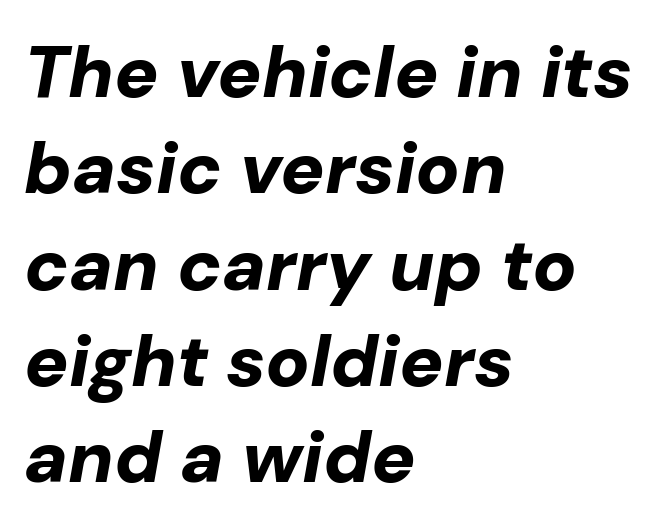
{"italic": "yes", "lean": "right", "slant_degrees": 10, "bold": "yes", "weight": "bold", "width": "normal", "stroke_contrast": "low", "x_height": "medium", "monospaced": "no", "underline": "no", "align": "left", "line_spacing": "normal", "line_spacing_ratio": 1.32, "letter_spacing": "normal", "letter_spacing_em": 0.0, "glyph_px": 73}
